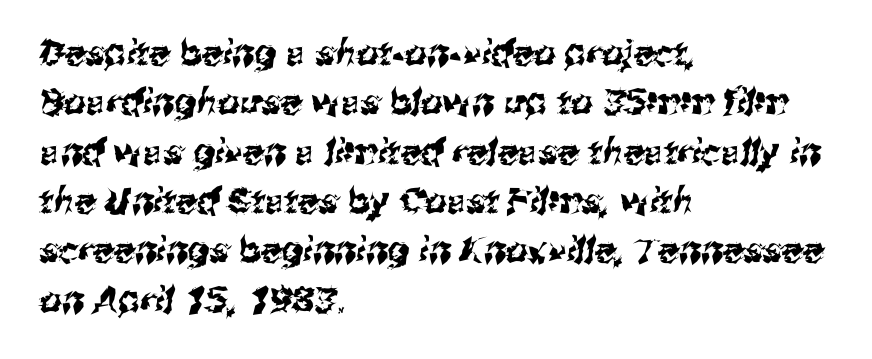
Letterform terminals end flat and unadorned throughout the passage. This sample is left-justified, so line endings fall wherever the words run out. The lines sit at an ordinary, default distance from one another. Has an underline been added? It has not.
